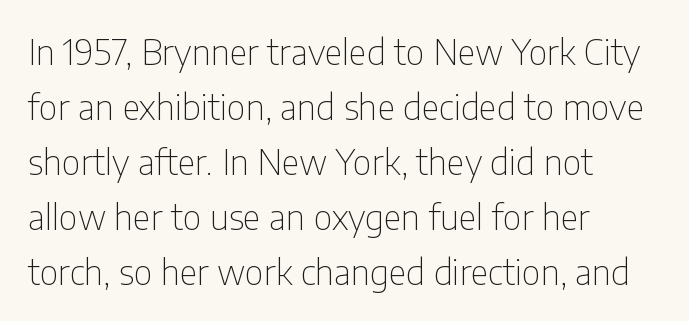
{"serif": "no", "italic": "no", "bold": "no", "weight": "thin", "width": "condensed", "stroke_contrast": "low", "x_height": "medium", "monospaced": "no", "underline": "no", "align": "left", "line_spacing": "normal", "line_spacing_ratio": 1.57, "letter_spacing": "normal", "letter_spacing_em": 0.0, "glyph_px": 35}
